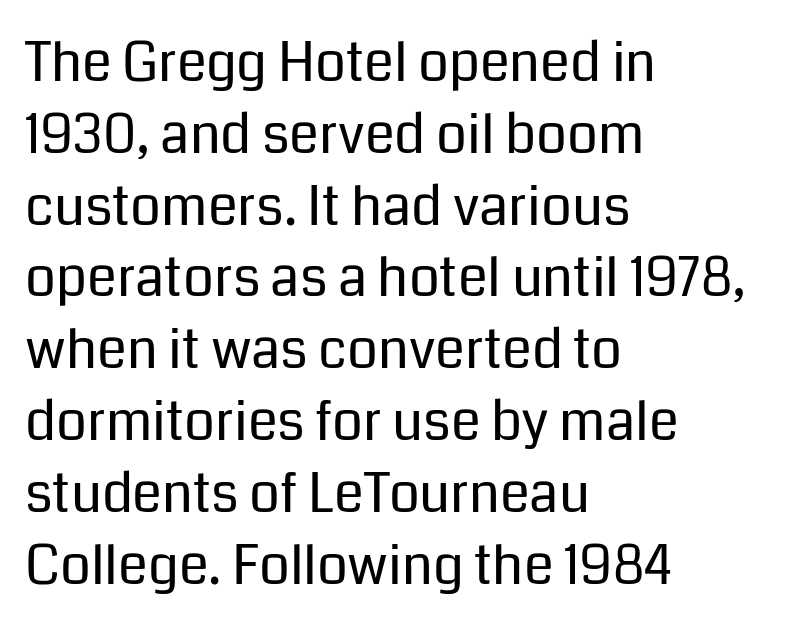
Q: Is the text bold? A: No.
Q: Is the text italic (slanted)? A: No, it is upright.
Q: Is the typeface a serif or a sans-serif typeface? A: Sans-serif.
Q: Is the text underlined? A: No.
Q: How is the paragraph aligned? A: Left-aligned.
Q: Is the spacing between letters normal or unusually wide? A: Normal.
Q: Is the spacing between lines tight, normal or loose? A: Normal.
Q: Width (condensed, normal, or wide)? A: Normal.
Q: Stroke contrast? A: Low.
Q: x-height? A: Medium.
Q: Monospaced? A: No.
